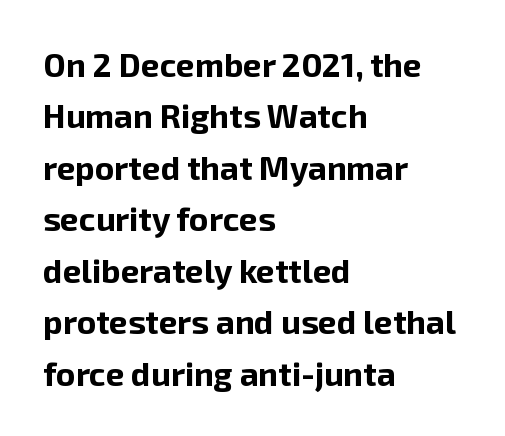
{"serif": "no", "italic": "no", "bold": "yes", "weight": "bold", "width": "normal", "stroke_contrast": "low", "x_height": "medium", "monospaced": "no", "underline": "no", "align": "left", "line_spacing": "normal", "line_spacing_ratio": 1.56, "letter_spacing": "normal", "letter_spacing_em": 0.0, "glyph_px": 33}
